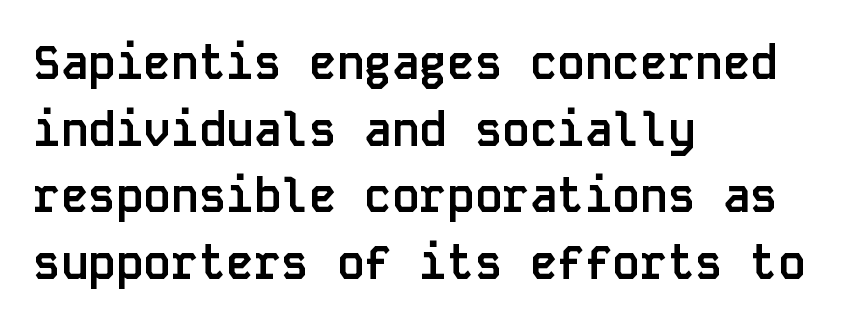
The image shows 46 px semibold sans-serif type, upright, monospaced; set left-aligned, normal line spacing (1.45x), normal letter spacing, not underlined; low stroke contrast and a large x-height.
